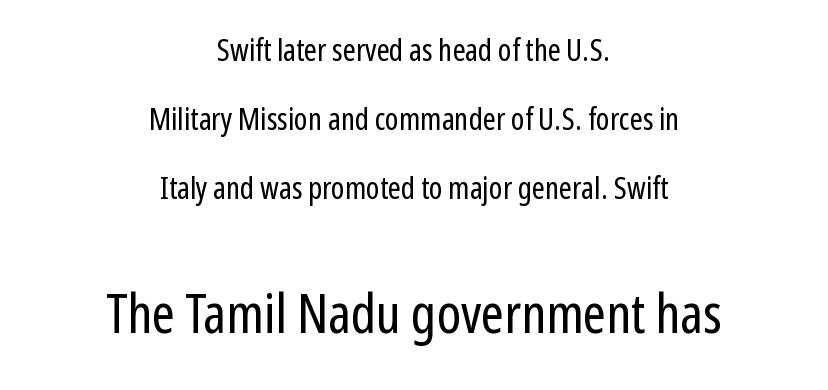
{"serif": "no", "italic": "no", "bold": "no", "weight": "regular", "width": "condensed", "stroke_contrast": "low", "x_height": "medium", "monospaced": "no", "underline": "no", "align": "center", "line_spacing": "loose", "line_spacing_ratio": 2.22, "letter_spacing": "normal", "letter_spacing_em": 0.0, "larger_block": "second", "size_ratio": 1.77, "glyph_px": 55}
